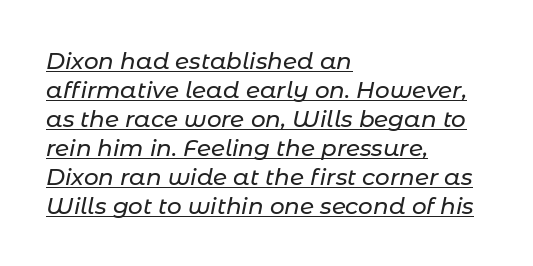
{"italic": "yes", "lean": "right", "slant_degrees": 11, "underline": "yes", "align": "left", "line_spacing": "normal", "line_spacing_ratio": 1.26, "letter_spacing": "normal", "letter_spacing_em": 0.0, "glyph_px": 23}
